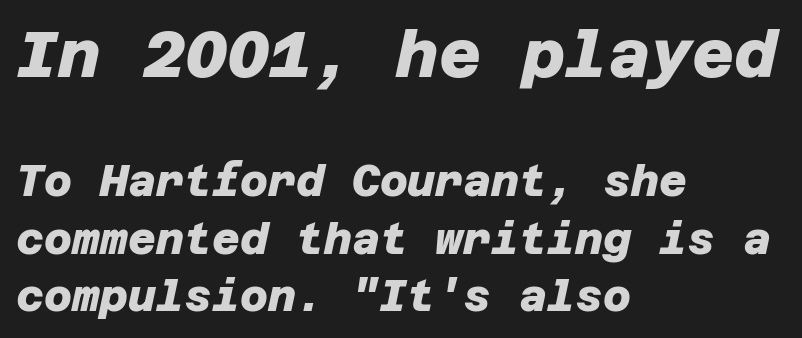
{"serif": "no", "bold": "yes", "weight": "heavy", "width": "normal", "stroke_contrast": "low", "x_height": "large", "underline": "no", "align": "left", "line_spacing": "normal", "line_spacing_ratio": 1.34, "letter_spacing": "normal", "letter_spacing_em": 0.0, "larger_block": "first", "size_ratio": 1.51, "glyph_px": 65}
